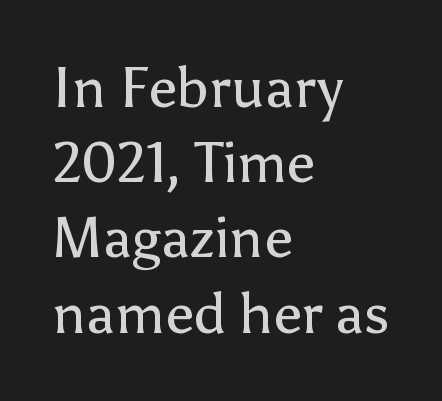
The lettering stays uniformly vertical, giving the passage a roman look. Is the block centered? No — it sits flush against the left margin. These lines are composed in type without serifs. This sample uses plain, unmodified letter spacing. Each row of text sits above clean, open space. The strokes are not fattened; the text isn't bold.
